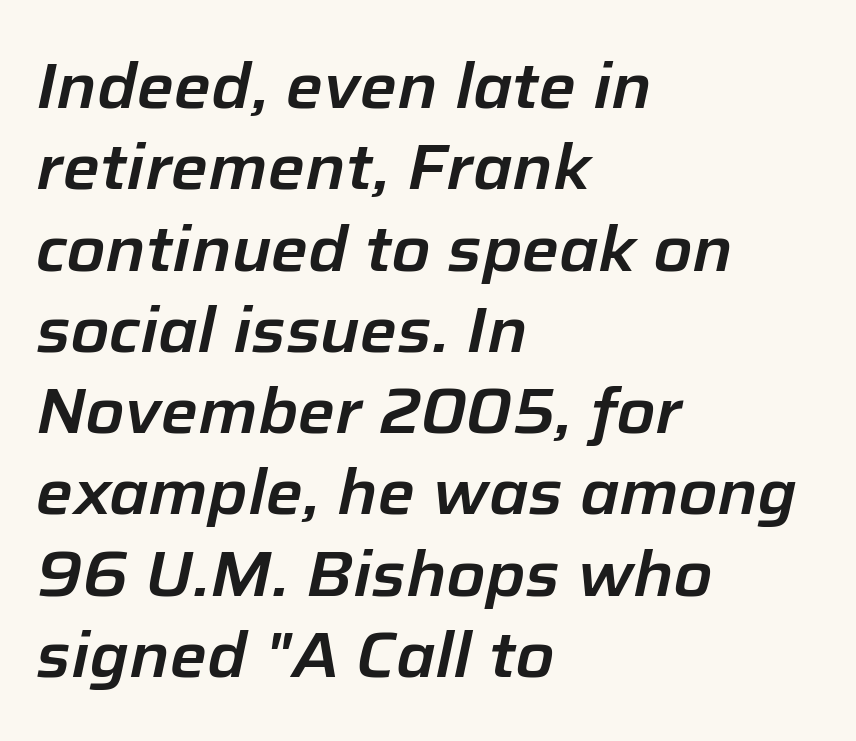
The image shows 63 px text type, italic (leaning right); set left-aligned, normal line spacing (1.29x), normal letter spacing, not underlined; low stroke contrast and a medium x-height.
